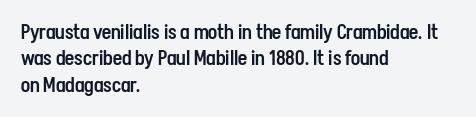
Beneath every word, the page is bare. Upright lettering throughout. Teacher's note: observe the even left margin — that is flush-left alignment. Caption: standard tracking, unaltered. A fair bit of extra ink — the face is semibold, not bold.
